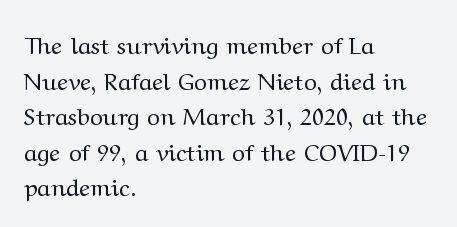
Q: Is the text bold? A: No.
Q: Is the text italic (slanted)? A: No, it is upright.
Q: Is the text underlined? A: No.
Q: How is the paragraph aligned? A: Left-aligned.
Q: Is the spacing between letters normal or unusually wide? A: Normal.
Q: Is the spacing between lines tight, normal or loose? A: Normal.
